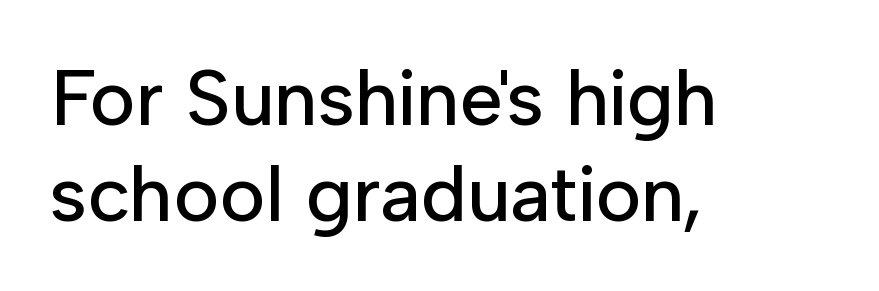
Q: Is the text italic (slanted)? A: No, it is upright.
Q: Is the typeface a serif or a sans-serif typeface? A: Sans-serif.
Q: Is the text underlined? A: No.
Q: How is the paragraph aligned? A: Left-aligned.
Q: Is the spacing between letters normal or unusually wide? A: Normal.
Q: Width (condensed, normal, or wide)? A: Normal.
Q: Stroke contrast? A: Low.
Q: x-height? A: Medium.
Q: Monospaced? A: No.
